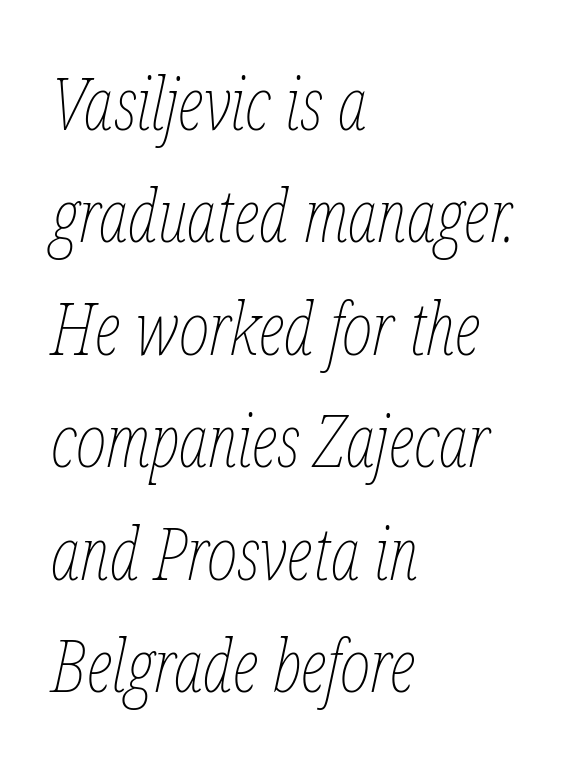
{"italic": "yes", "lean": "right", "slant_degrees": 12, "bold": "no", "weight": "thin", "width": "condensed", "stroke_contrast": "low", "x_height": "medium", "monospaced": "no", "underline": "no", "align": "left", "line_spacing": "normal", "line_spacing_ratio": 1.54, "letter_spacing": "normal", "letter_spacing_em": 0.0, "glyph_px": 73}
